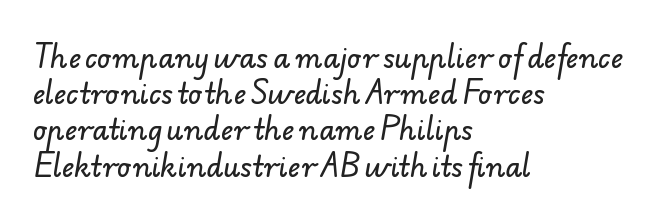
{"underline": "no", "align": "left", "line_spacing": "normal", "line_spacing_ratio": 1.34, "letter_spacing": "normal", "letter_spacing_em": 0.0, "glyph_px": 27}
